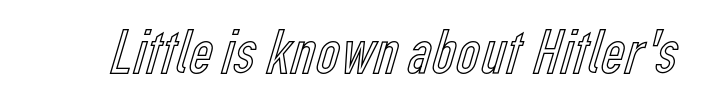
Spacing verdict: proportional, widths tailored to each character. Short note: letters normally spaced. Anything drawn beneath the words? Only blank space.
